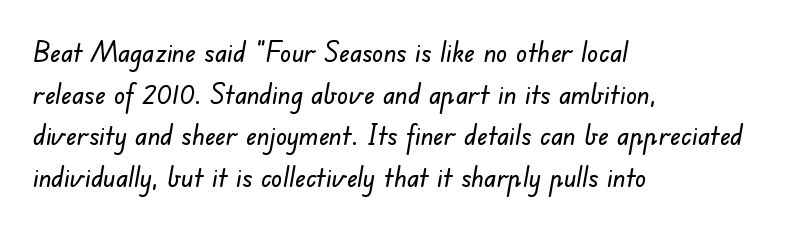
{"serif": "no", "width": "normal", "stroke_contrast": "low", "x_height": "small", "monospaced": "no", "underline": "no", "align": "left", "line_spacing": "normal", "line_spacing_ratio": 1.49, "letter_spacing": "normal", "letter_spacing_em": 0.0, "glyph_px": 28}
